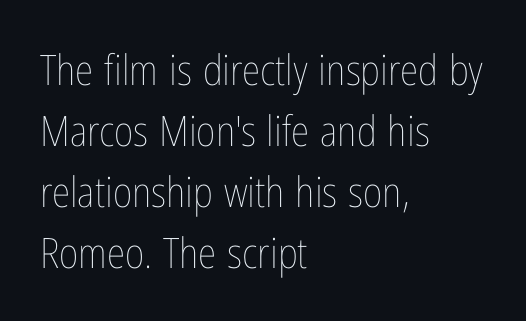
This block has exactly the height ordinary leading produces. The type is set solid horizontally, with unmodified tracking. These lines are rendered in a variable-pitch font. Each stroke keeps to a modest, everyday thickness or less.
